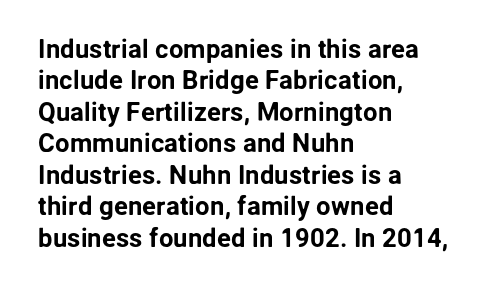
Q: Is the text italic (slanted)? A: No, it is upright.
Q: Is the text underlined? A: No.
Q: How is the paragraph aligned? A: Left-aligned.
Q: Is the spacing between letters normal or unusually wide? A: Normal.
